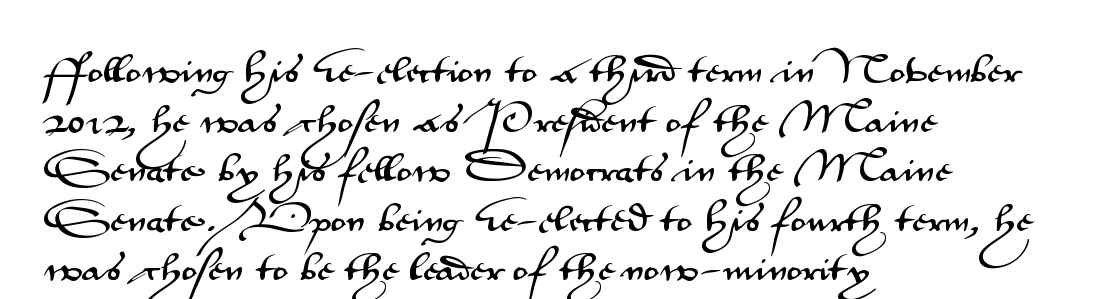
The image shows 32 px wide sans-serif type; set left-aligned, normal line spacing (1.55x), normal letter spacing, not underlined; medium stroke contrast and a small x-height.
